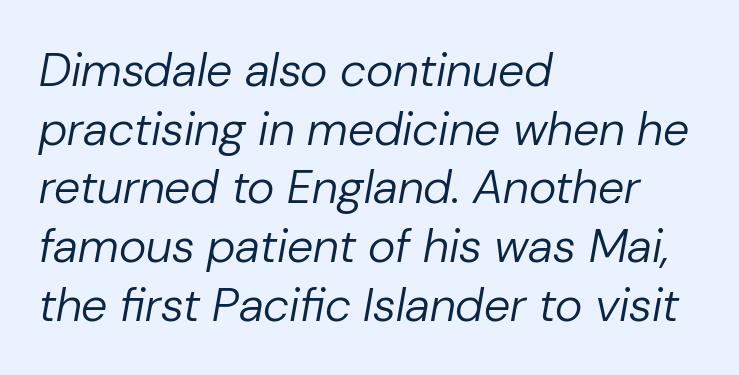
Q: Is the text bold? A: No.
Q: Is the text italic (slanted)? A: Yes, it leans right by about 10 degrees.
Q: Is the text underlined? A: No.
Q: How is the paragraph aligned? A: Left-aligned.
Q: Is the spacing between letters normal or unusually wide? A: Normal.
Q: Is the spacing between lines tight, normal or loose? A: Normal.
Q: Width (condensed, normal, or wide)? A: Normal.
Q: Stroke contrast? A: Low.
Q: x-height? A: Medium.
Q: Monospaced? A: No.
